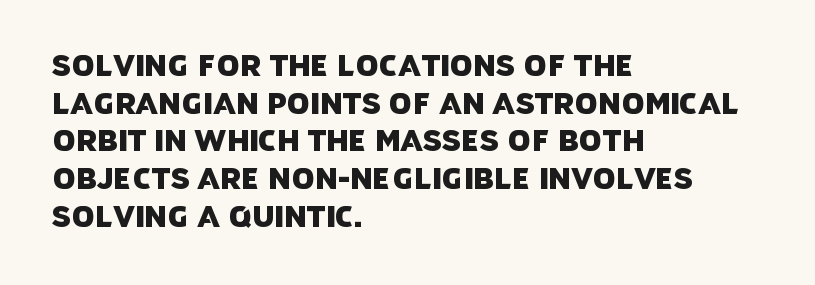
The image shows 29 px sans-serif type; set left-aligned, normal line spacing (1.3x), normal letter spacing, not underlined; low stroke contrast and a large x-height.
